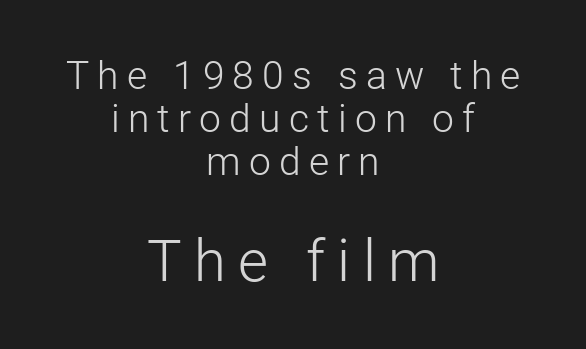
The image shows 58 px light sans-serif type, upright; set centered, tight line spacing (1.1x), unusually wide letter spacing (+0.21 em), not underlined; the second (bottom) block is 1.49x larger; low stroke contrast and a medium x-height.
